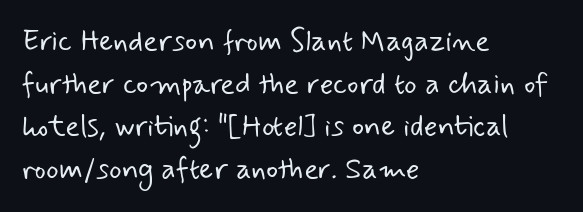
Q: Is the text bold? A: No.
Q: Is the typeface a serif or a sans-serif typeface? A: Sans-serif.
Q: Is the text underlined? A: No.
Q: How is the paragraph aligned? A: Left-aligned.
Q: Is the spacing between letters normal or unusually wide? A: Normal.
Q: Is the spacing between lines tight, normal or loose? A: Normal.
Q: Width (condensed, normal, or wide)? A: Normal.
Q: Stroke contrast? A: Low.
Q: x-height? A: Small.
Q: Monospaced? A: No.
